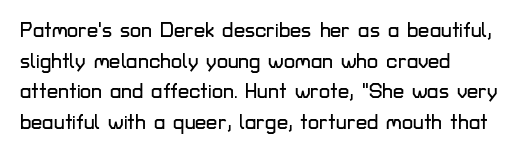
Posture: upright roman. Where is the straight margin? On the left. The passage shown stacks its lines at a standard gap. The passage shown is not underscored anywhere. The tracking reads as untouched default to a designer's eye.
